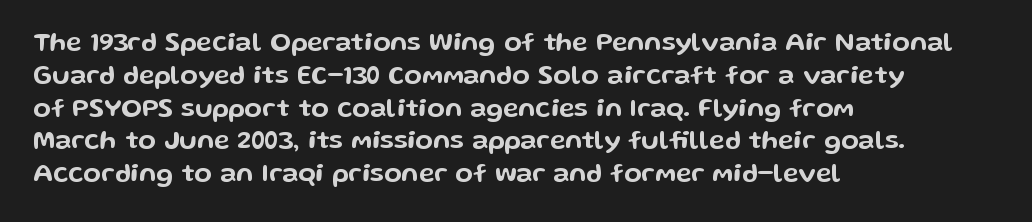
{"italic": "no", "underline": "no", "align": "left", "line_spacing": "normal", "line_spacing_ratio": 1.26, "letter_spacing": "normal", "letter_spacing_em": 0.0, "glyph_px": 26}
